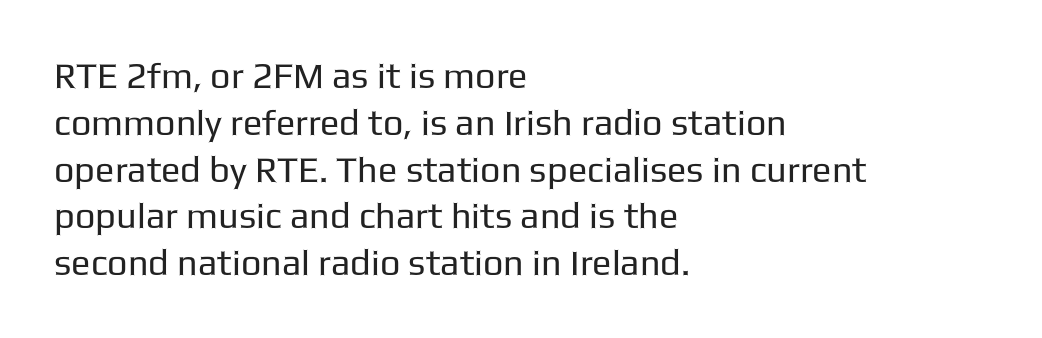
Q: Is the text bold? A: No.
Q: Is the text italic (slanted)? A: No, it is upright.
Q: Is the typeface a serif or a sans-serif typeface? A: Sans-serif.
Q: Is the text underlined? A: No.
Q: How is the paragraph aligned? A: Left-aligned.
Q: Is the spacing between letters normal or unusually wide? A: Normal.
Q: Is the spacing between lines tight, normal or loose? A: Normal.
Q: Width (condensed, normal, or wide)? A: Normal.
Q: Stroke contrast? A: Low.
Q: x-height? A: Medium.
Q: Monospaced? A: No.
